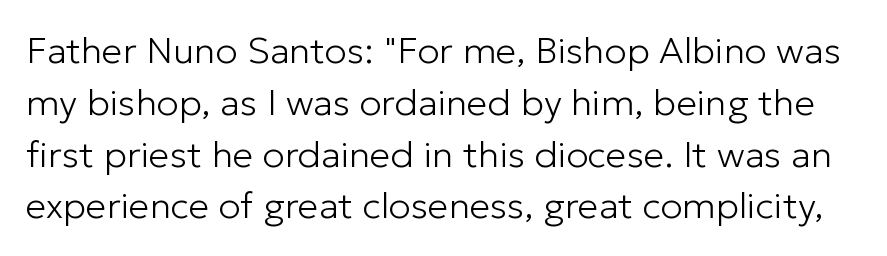
Q: Is the text bold? A: No.
Q: Is the text italic (slanted)? A: No, it is upright.
Q: Is the typeface a serif or a sans-serif typeface? A: Sans-serif.
Q: Is the text underlined? A: No.
Q: Is the spacing between letters normal or unusually wide? A: Normal.
Q: Is the spacing between lines tight, normal or loose? A: Normal.
Q: Width (condensed, normal, or wide)? A: Normal.
Q: Stroke contrast? A: Low.
Q: x-height? A: Medium.
Q: Monospaced? A: No.
